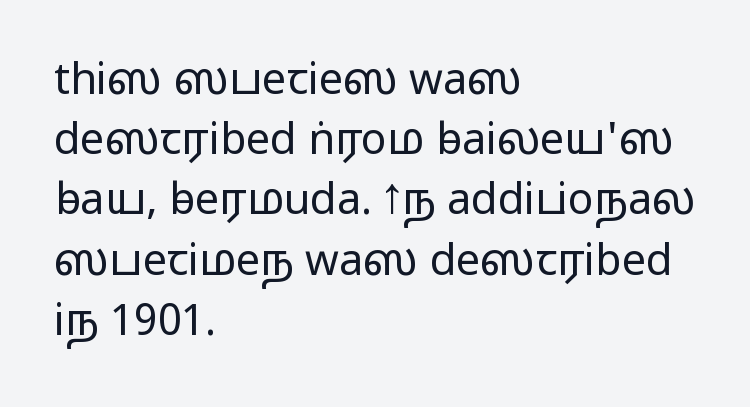
Q: Is the text bold? A: No.
Q: Is the text italic (slanted)? A: No, it is upright.
Q: Is the typeface a serif or a sans-serif typeface? A: Sans-serif.
Q: Is the text underlined? A: No.
Q: How is the paragraph aligned? A: Left-aligned.
Q: Is the spacing between letters normal or unusually wide? A: Normal.
Q: Is the spacing between lines tight, normal or loose? A: Normal.
Q: Width (condensed, normal, or wide)? A: Wide.
Q: Stroke contrast? A: Low.
Q: x-height? A: Medium.
Q: Monospaced? A: No.
